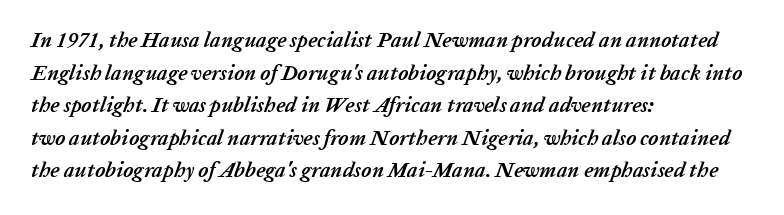
This sample uses plain, unmodified letter spacing. The gap between lines stays unmarked. Does the weight exceed regular? Yes, all the way to bold. Notice how descenders clear the ascenders below comfortably — that's standard leading. Each line starts at the same left margin while the right side varies.
